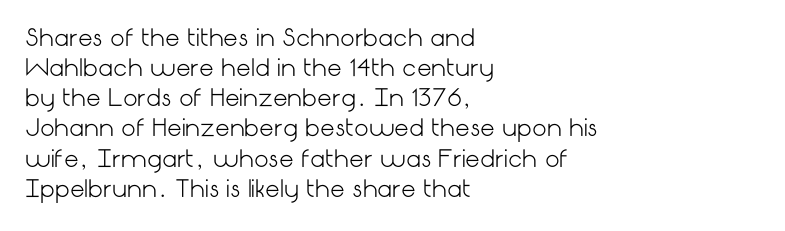
{"italic": "no", "bold": "no", "underline": "no", "align": "left", "line_spacing": "normal", "line_spacing_ratio": 1.31, "letter_spacing": "normal", "letter_spacing_em": 0.0, "glyph_px": 23}
